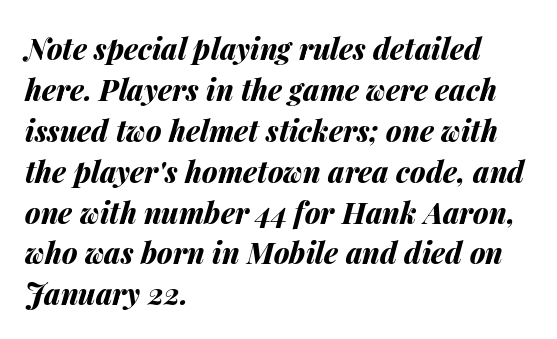
The passage shown is emphatically bold. You could not count columns in this text — the font is proportionally spaced. Compared with a centered layout, this one pins lines to the left instead. The block of text has a typical density, with ordinary space between rows. Is the type slanted? Yes — the strokes lean at a clear angle.
